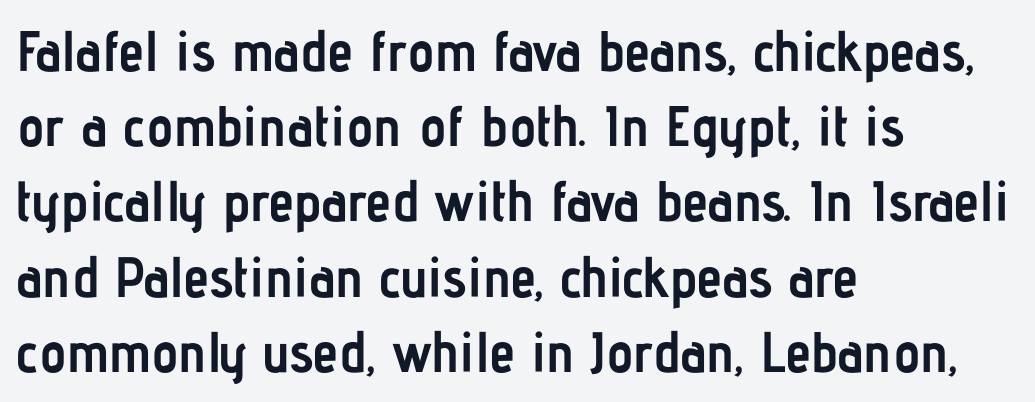
{"serif": "no", "italic": "no", "bold": "yes", "weight": "semibold", "width": "condensed", "stroke_contrast": "low", "x_height": "medium", "monospaced": "no", "underline": "no", "align": "left", "line_spacing": "normal", "line_spacing_ratio": 1.32, "letter_spacing": "normal", "letter_spacing_em": 0.0, "glyph_px": 57}
